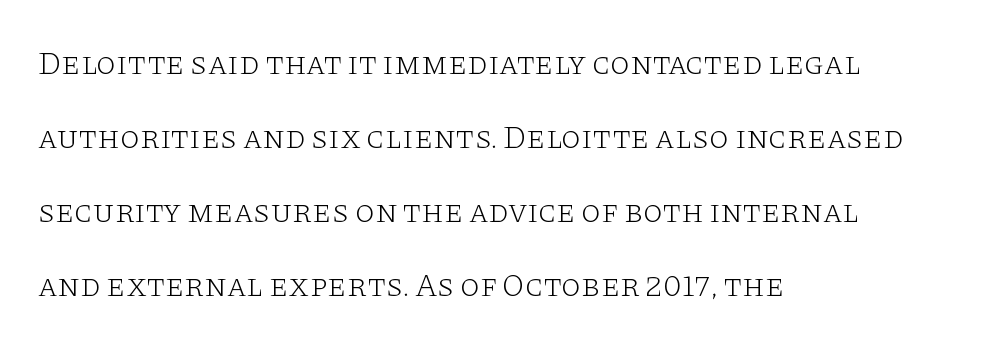
{"serif": "yes", "italic": "no", "bold": "no", "weight": "light", "width": "wide", "stroke_contrast": "low", "x_height": "large", "monospaced": "no", "underline": "no", "align": "left", "line_spacing": "loose", "line_spacing_ratio": 2.31, "letter_spacing": "normal", "letter_spacing_em": 0.0, "glyph_px": 32}
